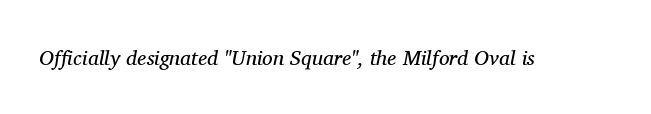
{"italic": "yes", "lean": "right", "slant_degrees": 11, "bold": "no", "underline": "no", "letter_spacing": "normal", "letter_spacing_em": 0.0, "glyph_px": 21}
